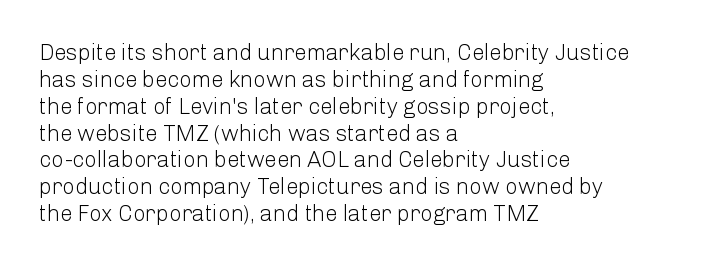
Honestly, the letter spacing is just normal — you wouldn't notice it. A student would call this left alignment; a typographer would say flush left, rag right. The font sits on the lighter half of the weight spectrum, regular included. Just letters on the line, the space beneath them empty.
